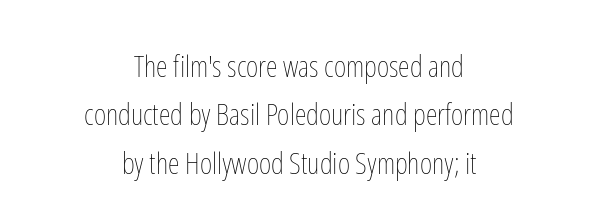
Each letter keeps its own natural width here, so spacing adapts to shape. Italic? Not at all — the glyphs are vertical. Look at the tracking — it's just the regular setting, nothing added. Underlining? Definitely not there.
